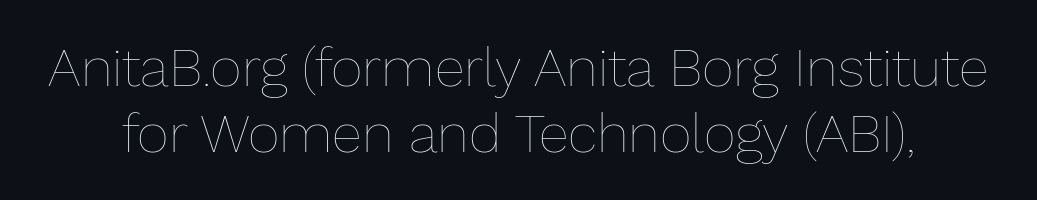
{"italic": "no", "bold": "no", "weight": "thin", "width": "normal", "stroke_contrast": "low", "x_height": "medium", "monospaced": "no", "underline": "no", "line_spacing_ratio": 1.2, "letter_spacing": "normal", "letter_spacing_em": 0.0, "glyph_px": 55}
